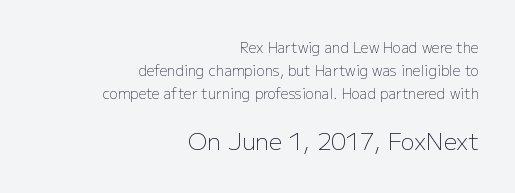
The image shows 23 px text type, upright; set right-aligned, normal line spacing (1.63x), normal letter spacing, not underlined; the second (bottom) block is 1.64x larger.
